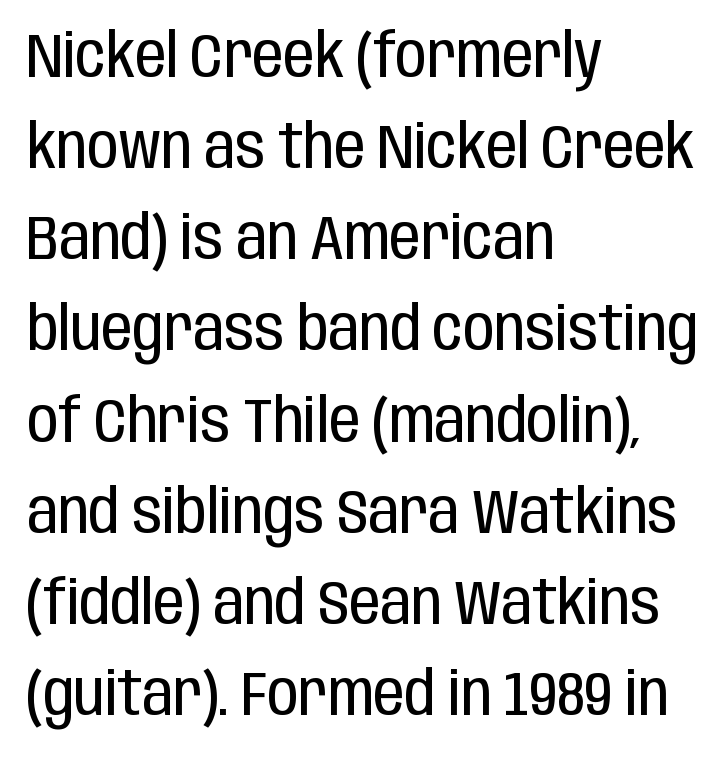
{"serif": "no", "italic": "no", "bold": "no", "weight": "regular", "width": "condensed", "stroke_contrast": "low", "x_height": "large", "monospaced": "no", "underline": "no", "align": "left", "line_spacing": "normal", "line_spacing_ratio": 1.47, "letter_spacing": "normal", "letter_spacing_em": 0.0, "glyph_px": 62}
